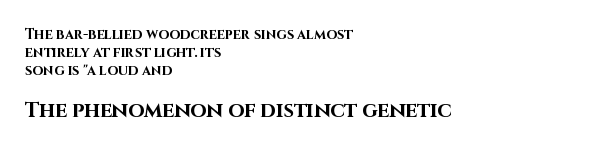
The lines sit at an ordinary, default distance from one another. Size hierarchy here favors the trailing block over the leading one. Typesetter's note: full bold, strokes at maximum text heaviness. The lines in this sample share a left origin and differ only in where they stop.
